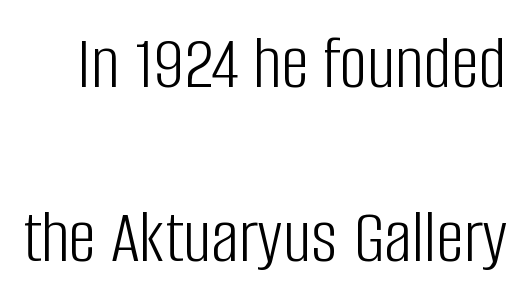
The image shows 78 px light, condensed sans-serif type, upright; set loose line spacing (2.23x), normal letter spacing, not underlined; low stroke contrast and a large x-height.
